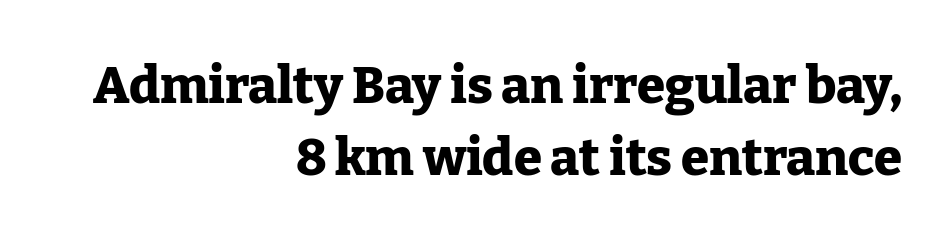
{"serif": "yes", "italic": "no", "bold": "yes", "weight": "heavy", "width": "normal", "stroke_contrast": "low", "x_height": "medium", "monospaced": "no", "underline": "no", "align": "right", "line_spacing": "normal", "line_spacing_ratio": 1.42, "letter_spacing": "normal", "letter_spacing_em": 0.0, "glyph_px": 51}
